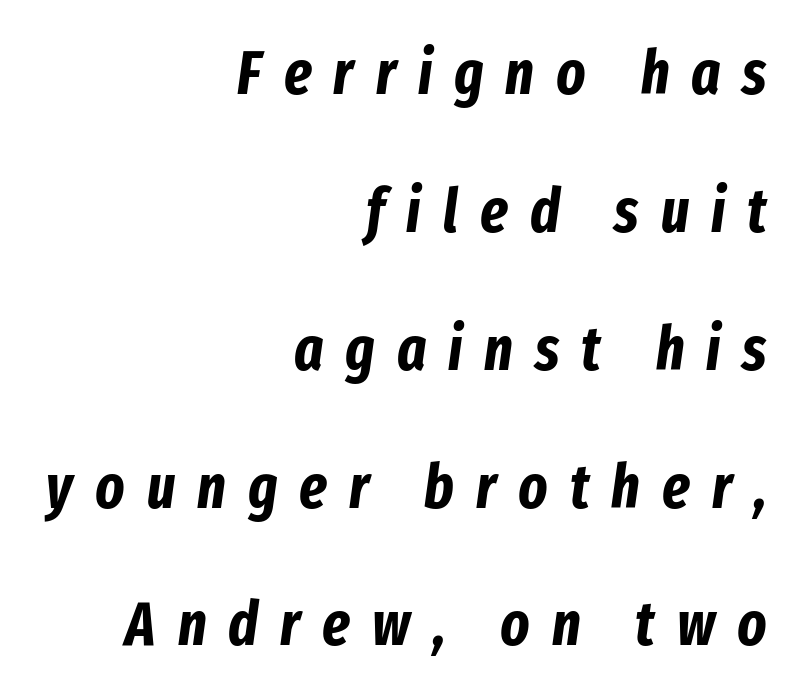
Q: Is the text bold? A: Yes.
Q: Is the text italic (slanted)? A: Yes, it leans right by about 8 degrees.
Q: Is the text underlined? A: No.
Q: How is the paragraph aligned? A: Right-aligned.
Q: Is the spacing between letters normal or unusually wide? A: Unusually wide.
Q: Is the spacing between lines tight, normal or loose? A: Loose.
Q: Width (condensed, normal, or wide)? A: Condensed.
Q: Stroke contrast? A: Low.
Q: x-height? A: Medium.
Q: Monospaced? A: No.
